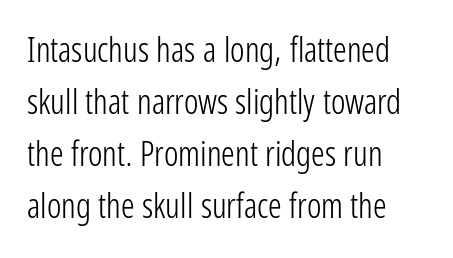
When letters stand straight like this, we call the style roman or upright. Honestly, there is no underline to notice here at all. To sum up the face: it is a sans, with no serifs. Observe the ordinary spacing: letters are neighbours, not strangers. A quiet, ordinary-to-light weight characterises the typeface. The passage shown is typed in a proportional face where columns would drift.
